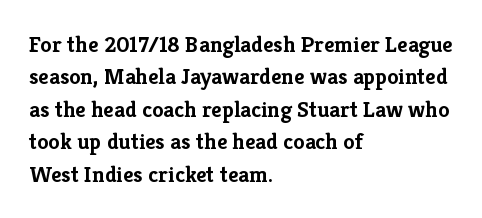
The space directly below the letters is spotless. A dark, heavy texture on the line: the type is bold. Every row of glyphs begins at an identical x-position on the left. Posture: vertical.
